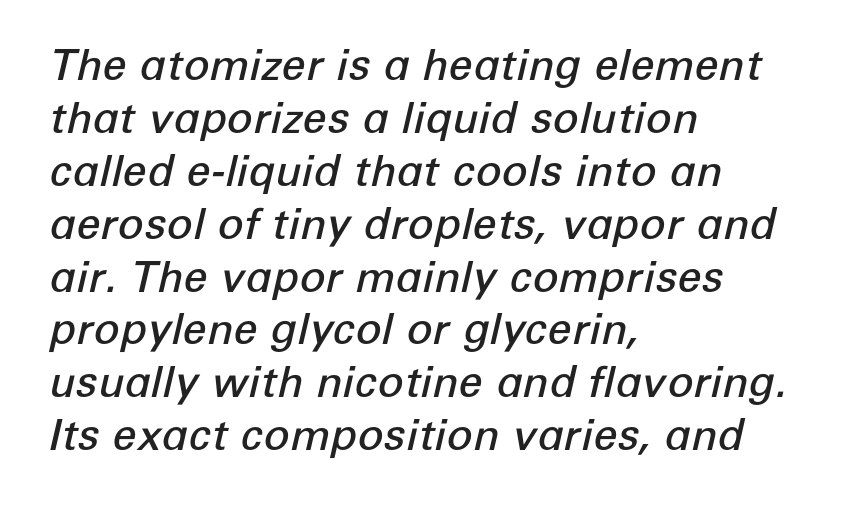
{"italic": "yes", "lean": "right", "slant_degrees": 12, "bold": "semi", "weight": "semibold", "width": "normal", "stroke_contrast": "low", "x_height": "medium", "monospaced": "no", "underline": "no", "align": "left", "line_spacing_ratio": 1.23, "letter_spacing": "normal", "letter_spacing_em": 0.0, "glyph_px": 43}
